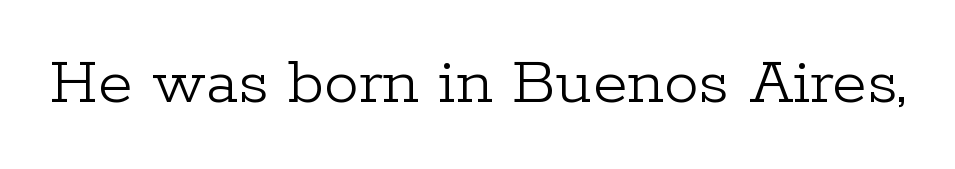
Do the letters lean? They stand straight. The typesetting does not lean heavy: it is not bold. Nothing unusual about the tracking: characters are spaced as the font intends. Proportional: the letters do not fall into vertical columns. Yep, those are serifs on the letters.
